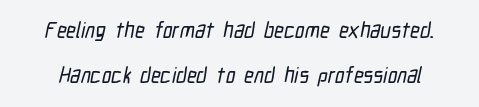
{"underline": "no", "line_spacing": "loose", "line_spacing_ratio": 2.14, "letter_spacing": "normal", "letter_spacing_em": 0.0, "glyph_px": 21}
